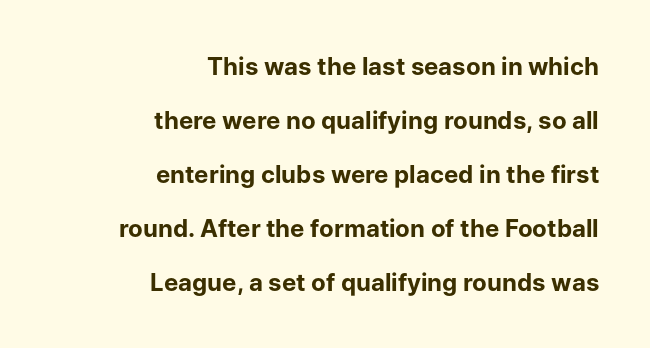
How would I describe the line gaps? Wide and relaxed. Underlining? Definitely not there. Is there any slant? The stems are plumb. The sample has been set heavy, in full bold. Tracking here is standard; glyphs follow each other at the usual distance. The ragged edge is on the left, which tells us the setting is flush right.
